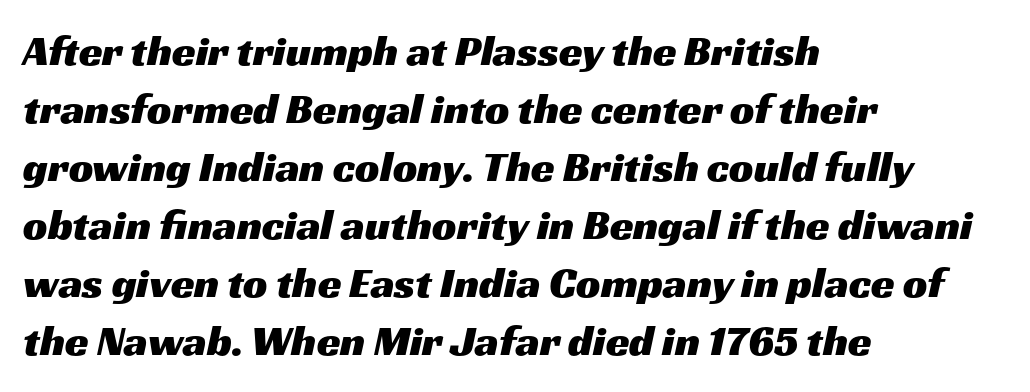
The image shows 43 px wide sans-serif type; set left-aligned, normal line spacing (1.35x), normal letter spacing, not underlined; medium stroke contrast and a medium x-height.
